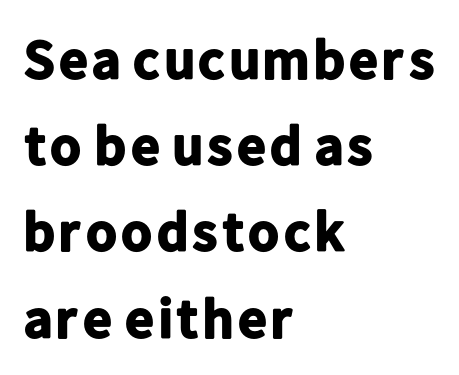
The image shows 56 px bold sans-serif type, upright; set left-aligned, normal line spacing (1.54x), normal letter spacing, not underlined; low stroke contrast and a medium x-height.
